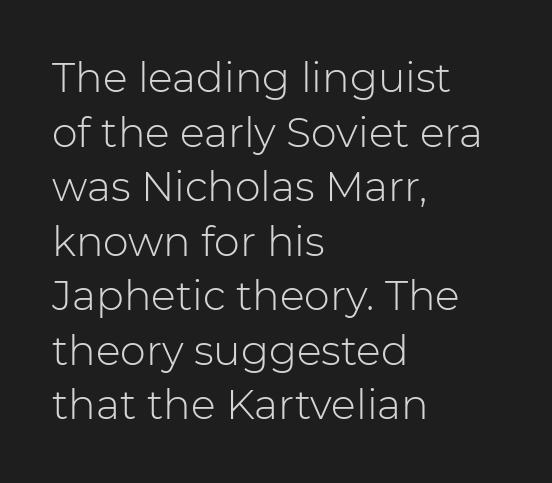
Nope, no serifs anywhere on these letters. The space directly below the letters is spotless. What stands out about the letter spacing? Nothing — it is the standard amount. The font is comparable to plain body text, perhaps lighter. The passage shown stacks its lines at a standard gap. A student would call this left alignment; a typographer would say flush left, rag right.
